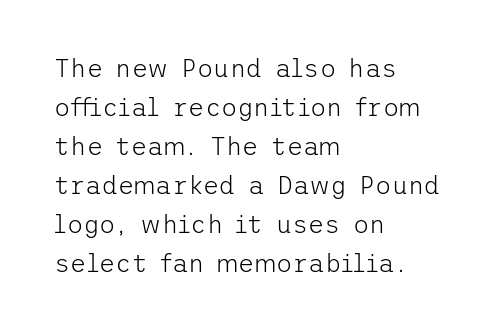
The space between consecutive lines is moderate. In terms of letterspacing, this is plain default setting. This rendering features lettering with no underline. Is the stroke heavy? The answer is a plain regular-or-lighter.
